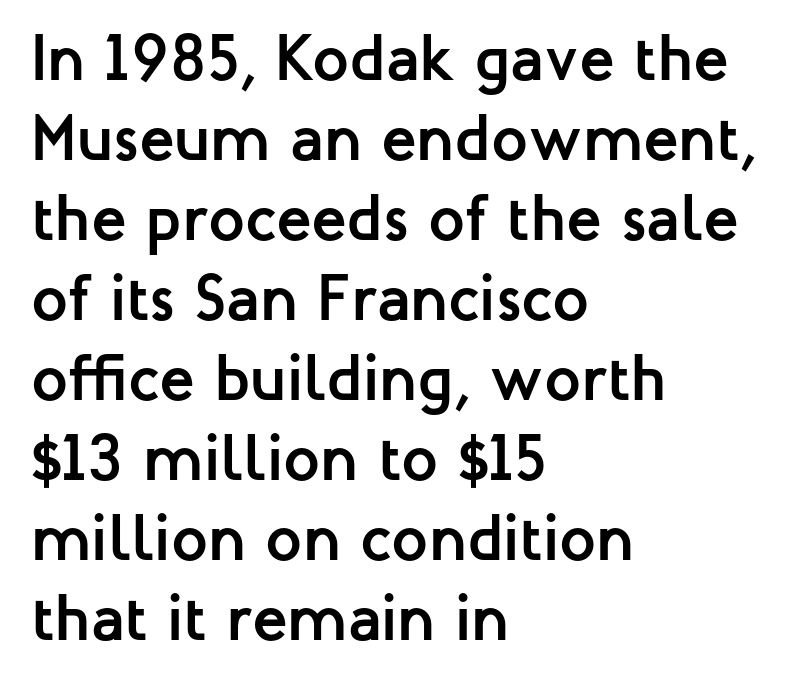
The image shows 65 px semibold sans-serif type, upright; set left-aligned, line spacing 1.23x, normal letter spacing, not underlined; low stroke contrast and a medium x-height.
